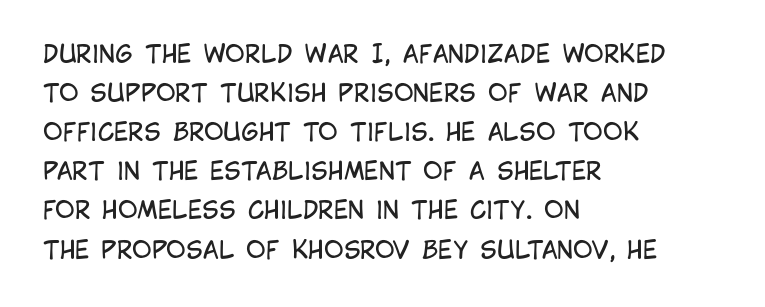
Q: Is the text bold? A: No.
Q: Is the text italic (slanted)? A: No, it is upright.
Q: Is the text underlined? A: No.
Q: How is the paragraph aligned? A: Left-aligned.
Q: Is the spacing between letters normal or unusually wide? A: Normal.
Q: Is the spacing between lines tight, normal or loose? A: Normal.
